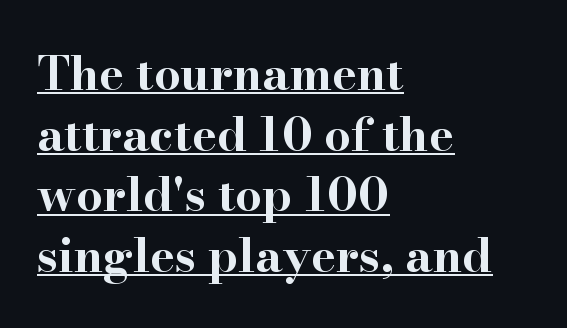
Q: Is the text bold? A: Yes.
Q: Is the text italic (slanted)? A: No, it is upright.
Q: Is the typeface a serif or a sans-serif typeface? A: Serif.
Q: Is the text underlined? A: Yes.
Q: How is the paragraph aligned? A: Left-aligned.
Q: Is the spacing between letters normal or unusually wide? A: Normal.
Q: Is the spacing between lines tight, normal or loose? A: Normal.
Q: Width (condensed, normal, or wide)? A: Wide.
Q: Stroke contrast? A: High.
Q: x-height? A: Small.
Q: Monospaced? A: No.
